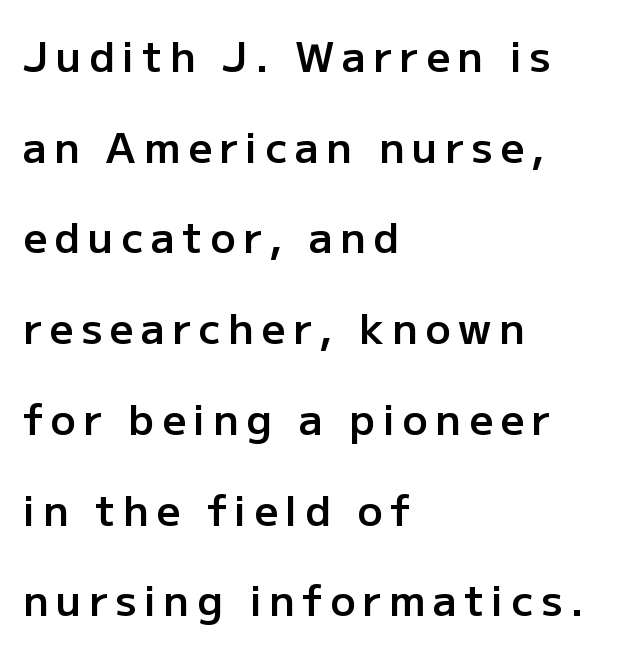
Summary of vertical rhythm: relaxed, with wide interline spacing. Casual observation: everything's shoved over to the left. Firm but not heavy-handed strokes: this text is semibold. Type without underlining. Does the lettering tilt? It doesn't — this is upright.
